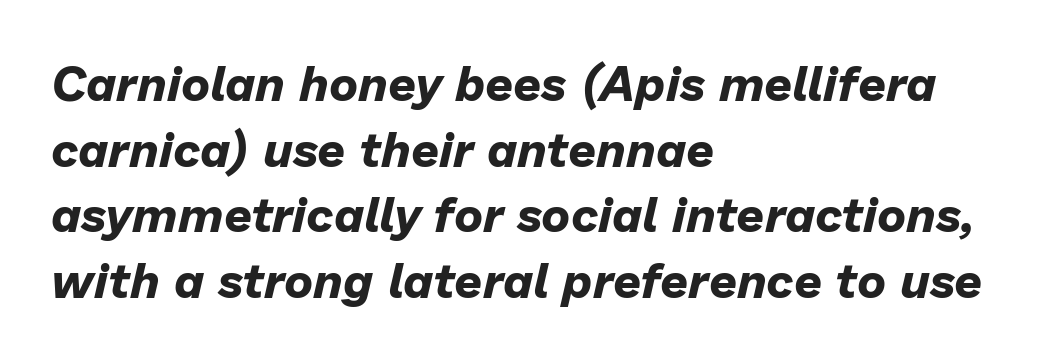
The image shows 49 px bold type, italic (leaning right); set left-aligned, normal line spacing (1.34x), normal letter spacing, not underlined; low stroke contrast and a medium x-height.
